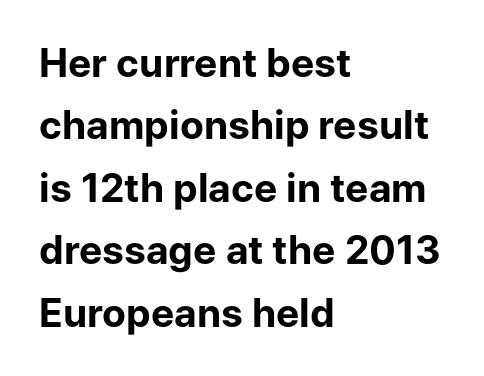
The image shows 39 px bold sans-serif type, upright; set left-aligned, normal line spacing (1.6x), normal letter spacing, not underlined; low stroke contrast and a medium x-height.
